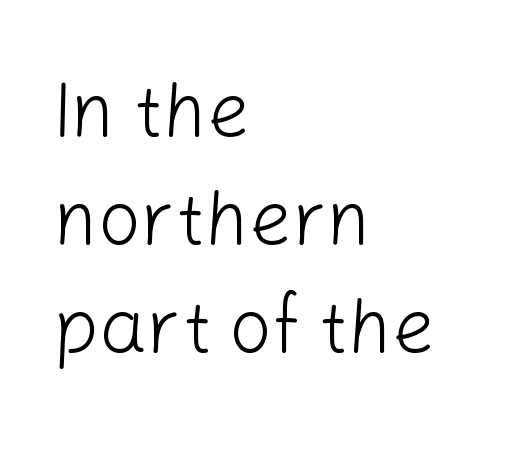
{"serif": "no", "italic": "no", "bold": "no", "weight": "light", "width": "normal", "stroke_contrast": "low", "x_height": "medium", "monospaced": "no", "underline": "no", "align": "left", "line_spacing": "normal", "line_spacing_ratio": 1.44, "letter_spacing": "normal", "letter_spacing_em": 0.0, "glyph_px": 75}
